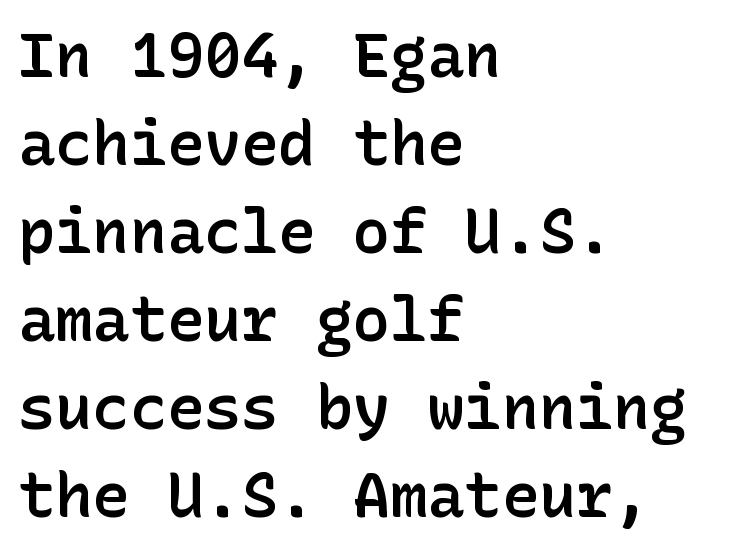
A sans-serif font was chosen for this passage. The tracking reads as untouched default to a designer's eye. Is there any slant? The stems are plumb. The characters look somewhat weighty, a semibold short of true bold. Honestly, there is no underline to notice here at all.
